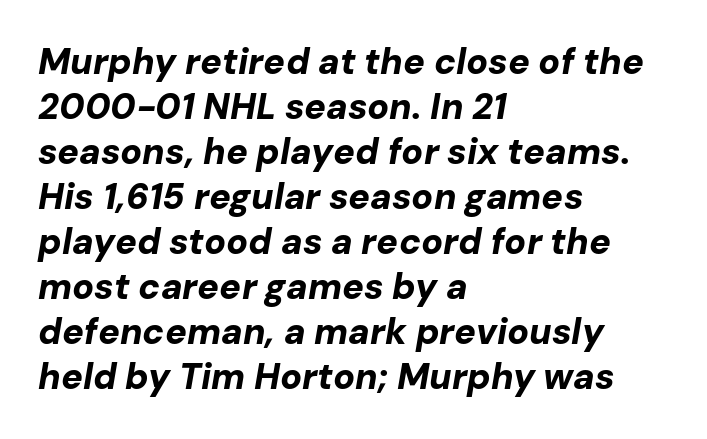
Q: Is the text bold? A: Yes.
Q: Is the text italic (slanted)? A: Yes, it leans right by about 10 degrees.
Q: Is the text underlined? A: No.
Q: How is the paragraph aligned? A: Left-aligned.
Q: Is the spacing between letters normal or unusually wide? A: Normal.
Q: Is the spacing between lines tight, normal or loose? A: Normal.
Q: Width (condensed, normal, or wide)? A: Normal.
Q: Stroke contrast? A: Low.
Q: x-height? A: Medium.
Q: Monospaced? A: No.
